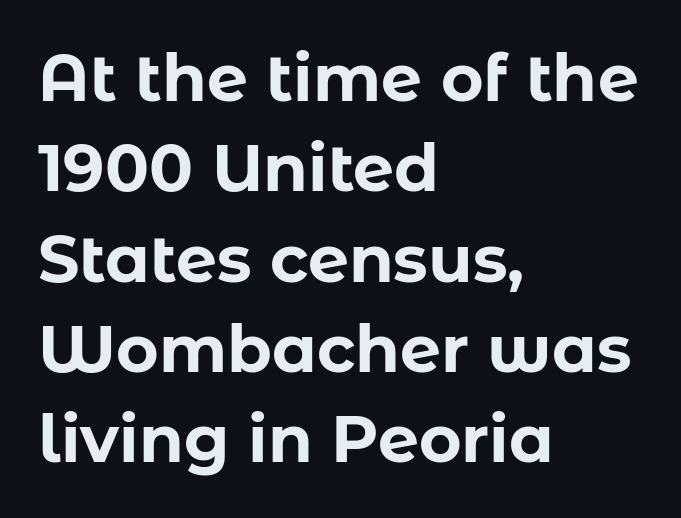
Q: Is the text bold? A: Yes.
Q: Is the text italic (slanted)? A: No, it is upright.
Q: Is the typeface a serif or a sans-serif typeface? A: Sans-serif.
Q: Is the text underlined? A: No.
Q: How is the paragraph aligned? A: Left-aligned.
Q: Is the spacing between letters normal or unusually wide? A: Normal.
Q: Is the spacing between lines tight, normal or loose? A: Normal.
Q: Width (condensed, normal, or wide)? A: Normal.
Q: Stroke contrast? A: Low.
Q: x-height? A: Medium.
Q: Monospaced? A: No.
